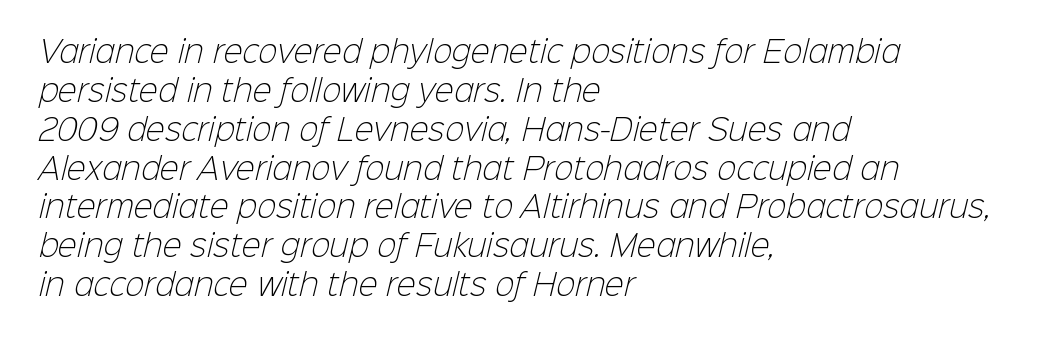
The image shows 29 px light sans-serif type; set left-aligned, normal line spacing (1.34x), normal letter spacing, not underlined; low stroke contrast and a medium x-height.
